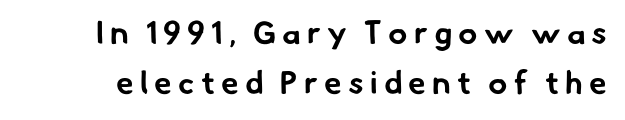
{"serif": "no", "bold": "yes", "weight": "bold", "width": "normal", "stroke_contrast": "low", "x_height": "small", "monospaced": "no", "underline": "no", "line_spacing": "normal", "line_spacing_ratio": 1.57, "glyph_px": 32}
